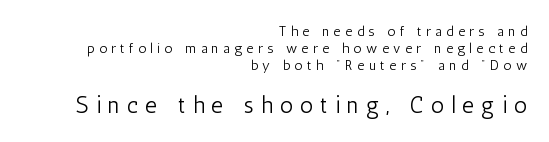
Q: Is the text bold? A: No.
Q: Is the text italic (slanted)? A: No, it is upright.
Q: Is the text underlined? A: No.
Q: How is the paragraph aligned? A: Right-aligned.
Q: Is the spacing between letters normal or unusually wide? A: Unusually wide.
Q: Which block of text is set in a larger size, the first (top) or the second (bottom)? A: The second (bottom) one.
